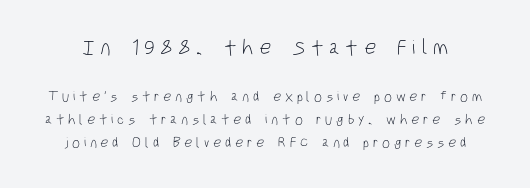
No italicization has been applied; the sample stays upright. A normal amount of white space separates one row of letters from the next. The zone under the glyphs is completely vacant. Letter spacing: wide. Size hierarchy here favors the leading block over the trailing one.
